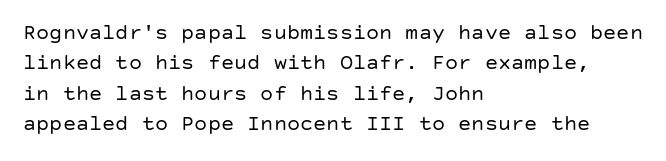
Q: Is the text bold? A: No.
Q: Is the text italic (slanted)? A: No, it is upright.
Q: Is the text underlined? A: No.
Q: How is the paragraph aligned? A: Left-aligned.
Q: Is the spacing between letters normal or unusually wide? A: Normal.
Q: Is the spacing between lines tight, normal or loose? A: Normal.
